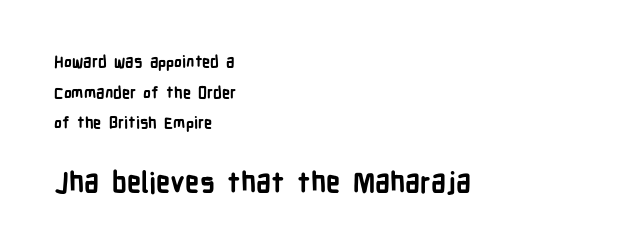
The letters in the lower block stand taller than those in the block above. Look at the bottom of the vertical strokes: they stop flat, with no serifs. Default kerning and tracking; the words read as compact shapes. Emphasis by weight is at full strength: bold.
